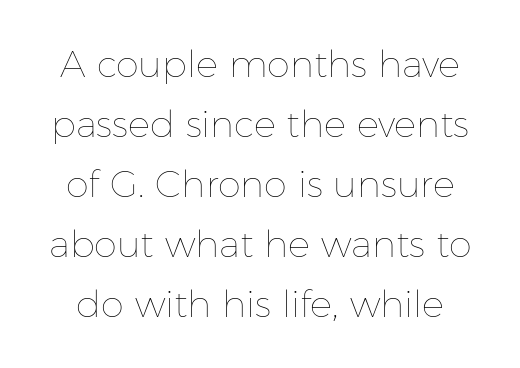
{"italic": "no", "bold": "no", "weight": "thin", "width": "normal", "stroke_contrast": "low", "x_height": "medium", "monospaced": "no", "underline": "no", "line_spacing": "normal", "line_spacing_ratio": 1.62, "letter_spacing": "normal", "letter_spacing_em": 0.0, "glyph_px": 37}
